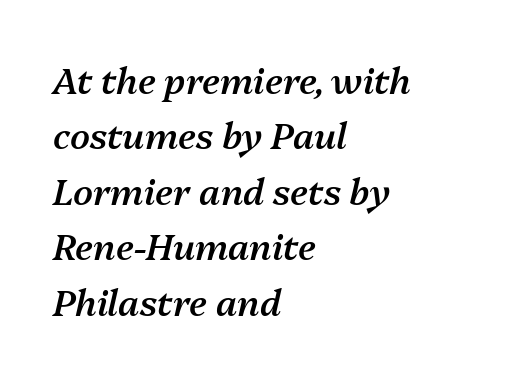
Q: Is the text bold? A: Semi-bold.
Q: Is the text italic (slanted)? A: Yes, it leans right by about 13 degrees.
Q: Is the text underlined? A: No.
Q: How is the paragraph aligned? A: Left-aligned.
Q: Is the spacing between letters normal or unusually wide? A: Normal.
Q: Is the spacing between lines tight, normal or loose? A: Normal.
Q: Width (condensed, normal, or wide)? A: Normal.
Q: Stroke contrast? A: Medium.
Q: x-height? A: Medium.
Q: Monospaced? A: No.
